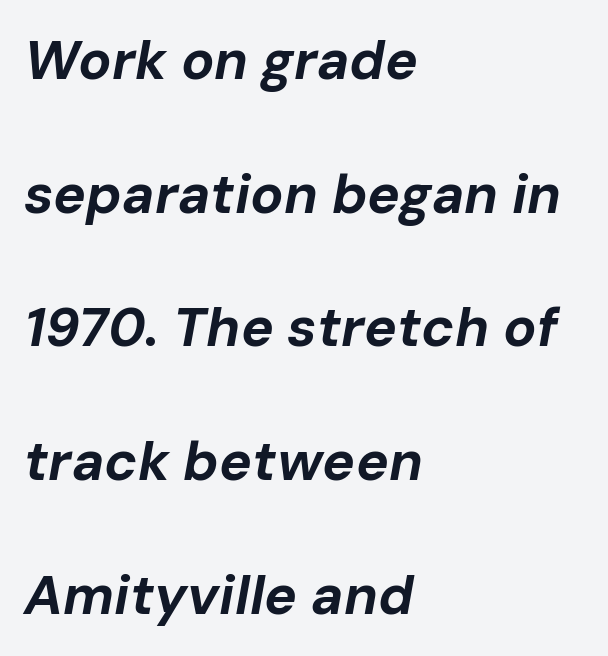
The font is running at its bold setting. What's the leading like? Stretched, with rows far apart. Emphasis-style slanted type is in use. These lines are rendered in a variable-pitch font. Just letters on the line, the space beneath them empty.
